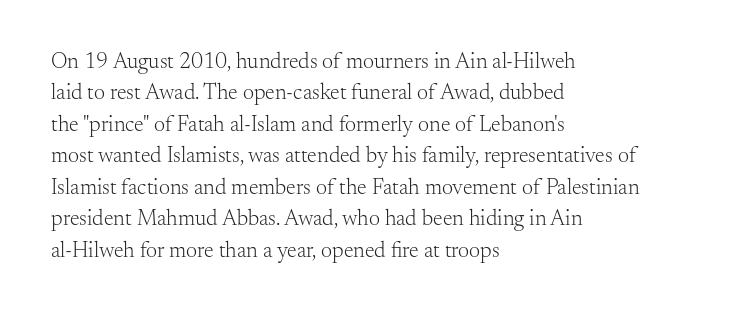
The line-height multiplier appears to be the usual default. The ragged edge is on the right, which tells us the setting is flush left. A typesetter would mark this as roman, not italic. This sample uses plain, unmodified letter spacing. No letter is thick-stroked: the sample isn't bold.
